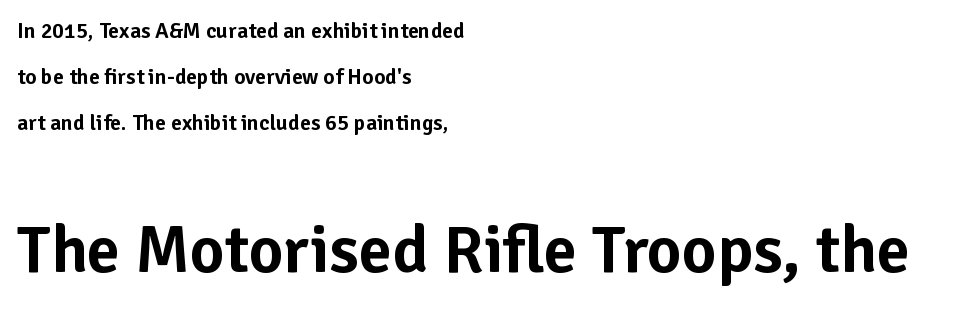
The specimen reads as upright at a glance. One-word summary of the alignment: left. The letters sit at their default tracking, neither squeezed nor spread. A typesetter would call this proportional, since set widths differ per character. Examine the stroke ends and you'll find no serifs. The lines are spread far apart with generous leading.
